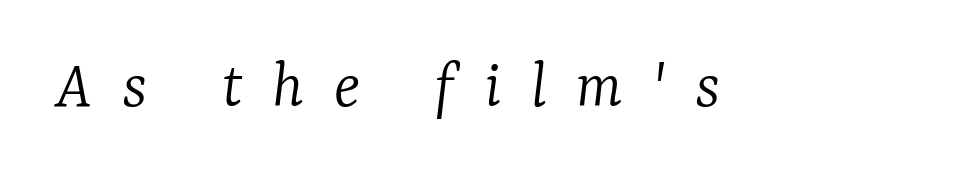
Q: Is the text bold? A: No.
Q: Is the text italic (slanted)? A: Yes, it leans right by about 7 degrees.
Q: Is the typeface a serif or a sans-serif typeface? A: Serif.
Q: Is the text underlined? A: No.
Q: Is the spacing between letters normal or unusually wide? A: Unusually wide.
Q: Width (condensed, normal, or wide)? A: Normal.
Q: Stroke contrast? A: Low.
Q: x-height? A: Medium.
Q: Monospaced? A: No.
